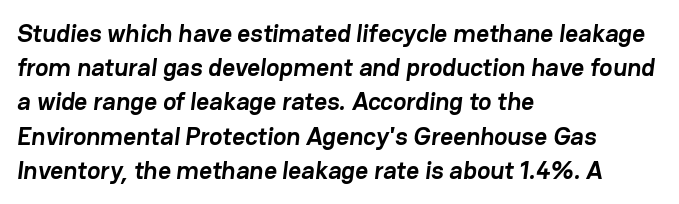
{"bold": "yes", "underline": "no", "align": "left", "line_spacing": "normal", "line_spacing_ratio": 1.37, "letter_spacing": "normal", "letter_spacing_em": 0.0, "glyph_px": 25}
